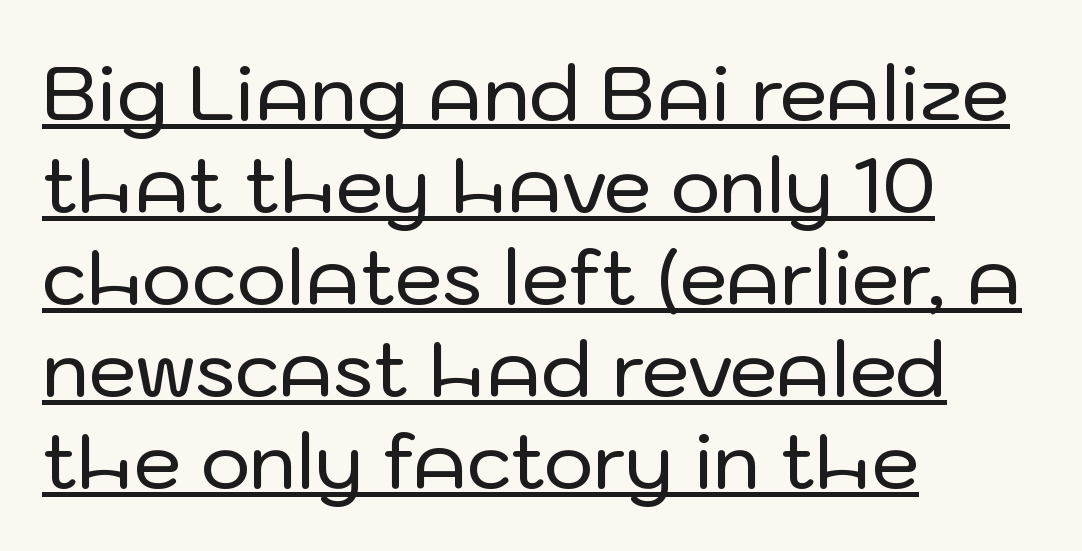
{"serif": "no", "italic": "no", "width": "normal", "stroke_contrast": "low", "x_height": "medium", "monospaced": "no", "underline": "yes", "align": "left", "line_spacing_ratio": 1.21, "letter_spacing": "normal", "letter_spacing_em": 0.0, "glyph_px": 76}
